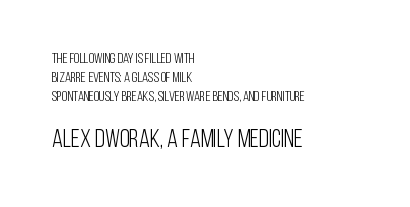
The image shows 25 px text type, upright; set left-aligned, normal line spacing (1.34x), normal letter spacing, not underlined; the second (bottom) block is 1.79x larger.
